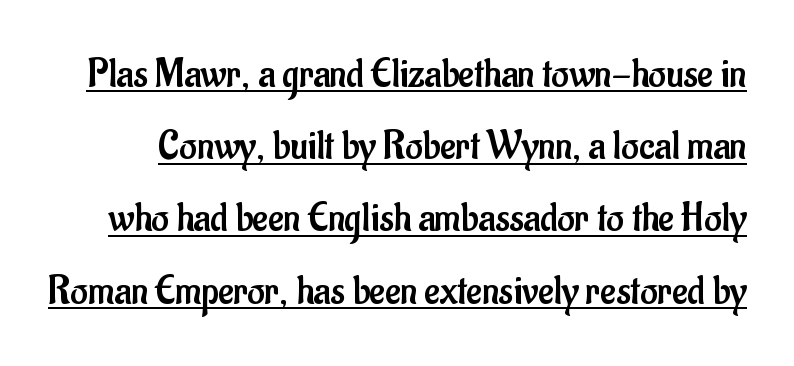
Q: Is the text bold? A: No.
Q: Is the text italic (slanted)? A: No, it is upright.
Q: Is the typeface a serif or a sans-serif typeface? A: Sans-serif.
Q: Is the text underlined? A: Yes.
Q: Is the spacing between letters normal or unusually wide? A: Normal.
Q: Width (condensed, normal, or wide)? A: Condensed.
Q: Stroke contrast? A: Low.
Q: x-height? A: Small.
Q: Monospaced? A: No.
